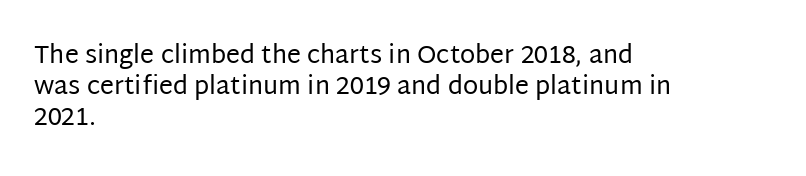
The image shows 25 px text type, upright; set left-aligned, line spacing 1.24x, normal letter spacing, not underlined.
